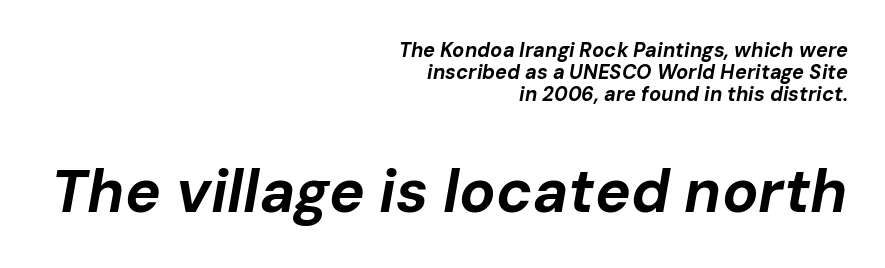
The image shows 60 px bold type, italic (leaning right); set right-aligned, tight line spacing (1.11x), normal letter spacing, not underlined; the second (bottom) block is 3.0x larger; low stroke contrast and a medium x-height.
